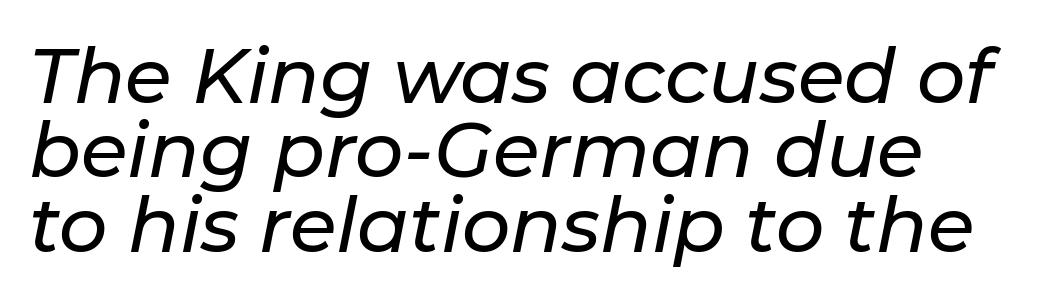
Q: Is the text italic (slanted)? A: Yes, it leans right by about 11 degrees.
Q: Is the text underlined? A: No.
Q: Is the spacing between letters normal or unusually wide? A: Normal.
Q: Is the spacing between lines tight, normal or loose? A: Tight.
Q: Width (condensed, normal, or wide)? A: Normal.
Q: Stroke contrast? A: Low.
Q: x-height? A: Medium.
Q: Monospaced? A: No.
